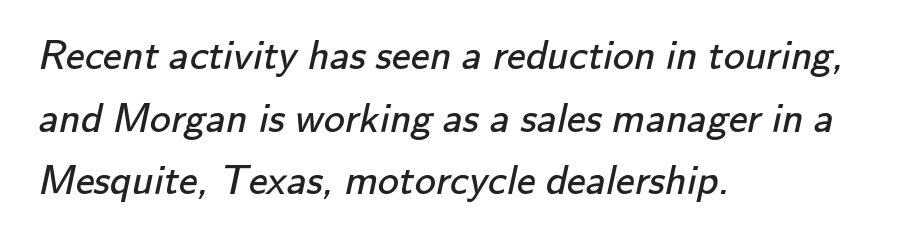
Q: Is the text bold? A: No.
Q: Is the typeface a serif or a sans-serif typeface? A: Sans-serif.
Q: Is the text underlined? A: No.
Q: How is the paragraph aligned? A: Left-aligned.
Q: Is the spacing between letters normal or unusually wide? A: Normal.
Q: Is the spacing between lines tight, normal or loose? A: Normal.
Q: Width (condensed, normal, or wide)? A: Normal.
Q: Stroke contrast? A: Low.
Q: x-height? A: Small.
Q: Monospaced? A: No.
